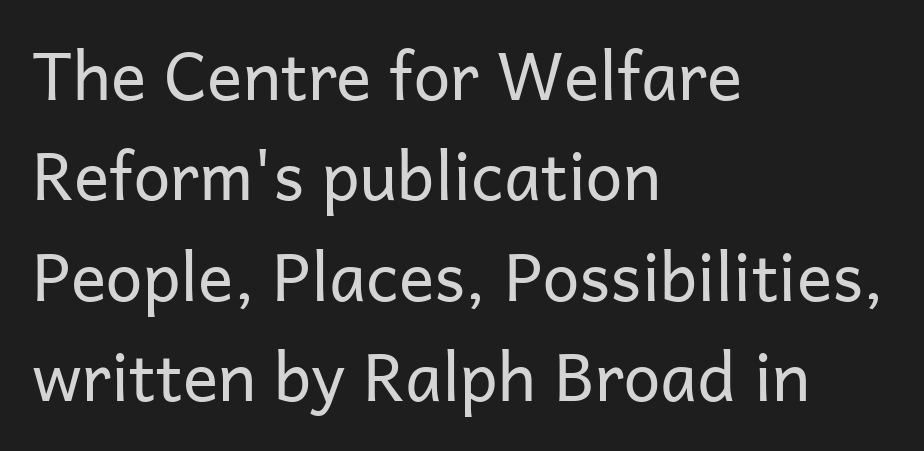
The image shows 66 px regular-weight sans-serif type, upright; set left-aligned, normal line spacing (1.52x), normal letter spacing, not underlined; low stroke contrast and a medium x-height.
